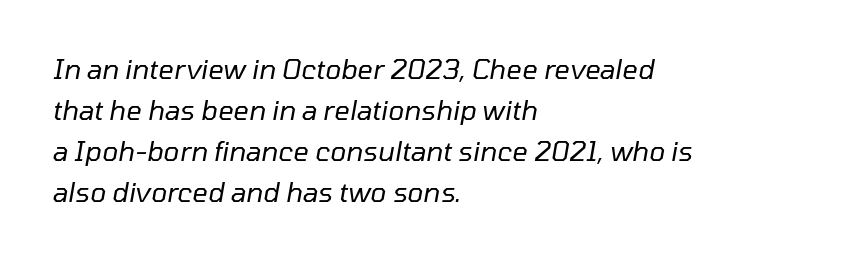
Italic: yes, the glyphs are oblique. Does the copy run flush right? No — it runs flush left. Underline: absent. Vertically, the passage feels balanced, rows spaced as you'd expect. The letters sit at their default tracking, neither squeezed nor spread.
